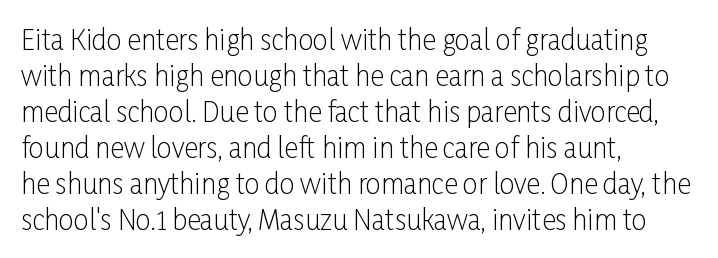
{"italic": "no", "bold": "no", "underline": "no", "align": "left", "line_spacing": "normal", "line_spacing_ratio": 1.33, "letter_spacing": "normal", "letter_spacing_em": 0.0, "glyph_px": 27}
